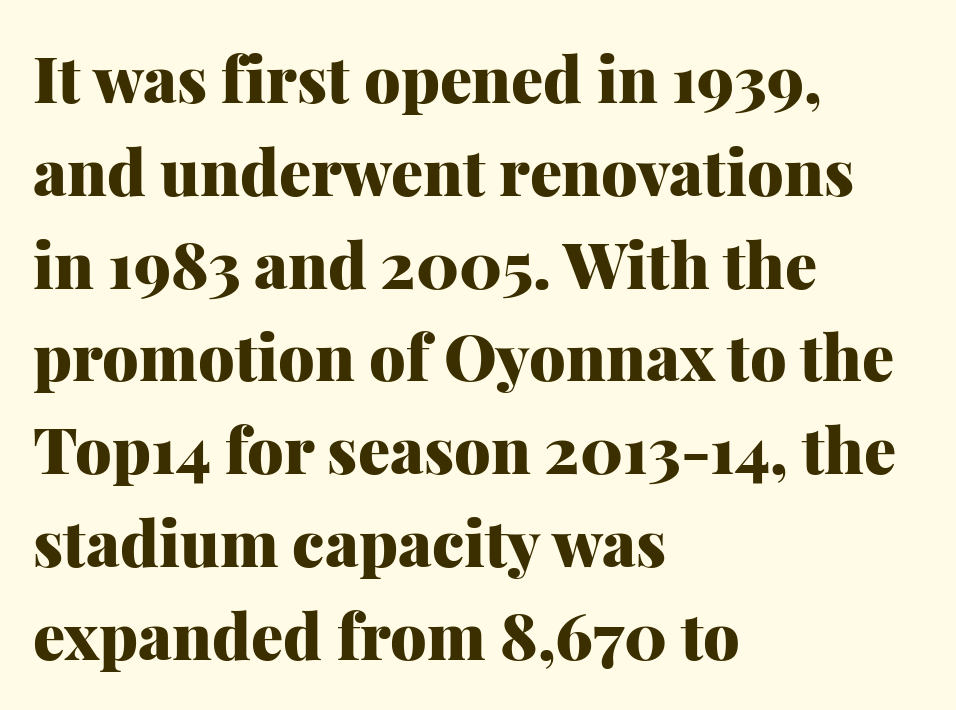
The face used here has the dense, thick strokes of a bold. This sample uses an upright cut, with every glyph sitting square on the baseline. A clean baseline with only descenders dipping below it. The type family on display is of the serif kind.
